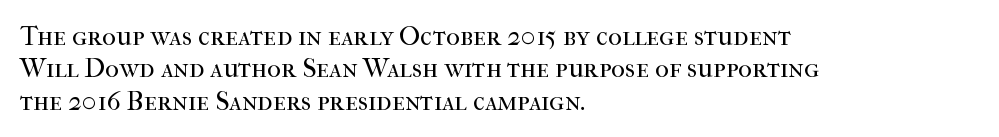
Q: Is the text bold? A: No.
Q: Is the text italic (slanted)? A: No, it is upright.
Q: Is the text underlined? A: No.
Q: How is the paragraph aligned? A: Left-aligned.
Q: Is the spacing between letters normal or unusually wide? A: Normal.
